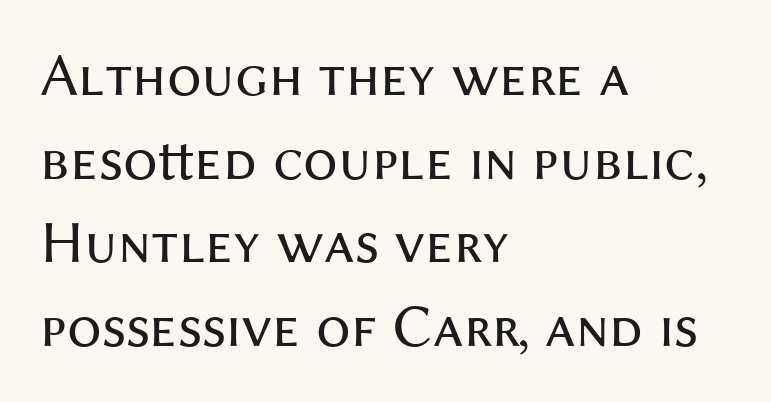
The image shows 61 px regular-weight sans-serif type, upright; set left-aligned, normal line spacing (1.37x), normal letter spacing, not underlined; medium stroke contrast and a medium x-height.
